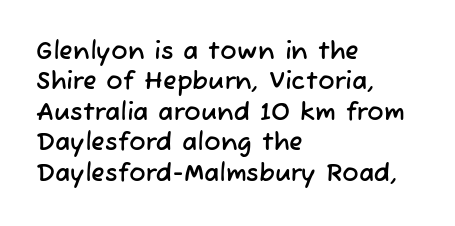
The image shows 25 px text type; set left-aligned, line spacing 1.22x, normal letter spacing, not underlined.
